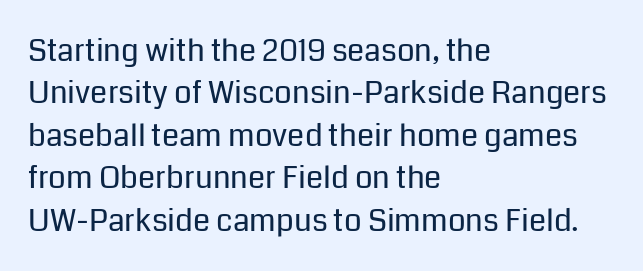
Q: Is the text bold? A: No.
Q: Is the text italic (slanted)? A: No, it is upright.
Q: Is the typeface a serif or a sans-serif typeface? A: Sans-serif.
Q: Is the text underlined? A: No.
Q: How is the paragraph aligned? A: Left-aligned.
Q: Is the spacing between letters normal or unusually wide? A: Normal.
Q: Is the spacing between lines tight, normal or loose? A: Normal.
Q: Width (condensed, normal, or wide)? A: Normal.
Q: Stroke contrast? A: Low.
Q: x-height? A: Medium.
Q: Monospaced? A: No.
